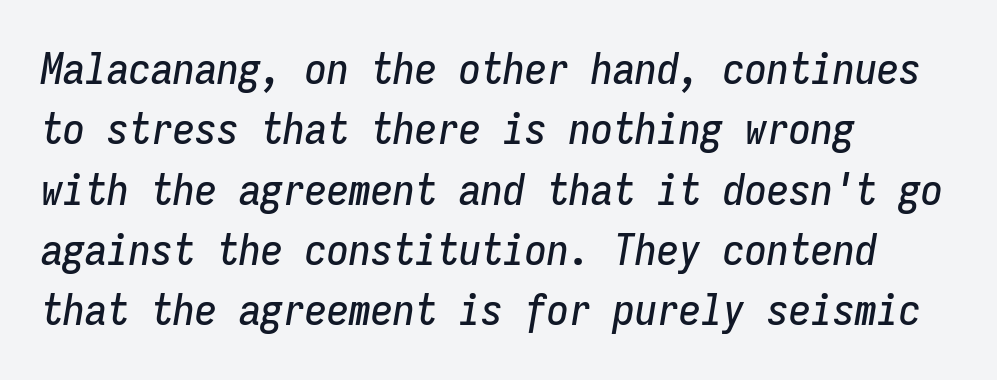
The image shows 44 px condensed type, italic (leaning right), monospaced; set left-aligned, normal line spacing (1.37x), normal letter spacing, not underlined; low stroke contrast and a medium x-height.
